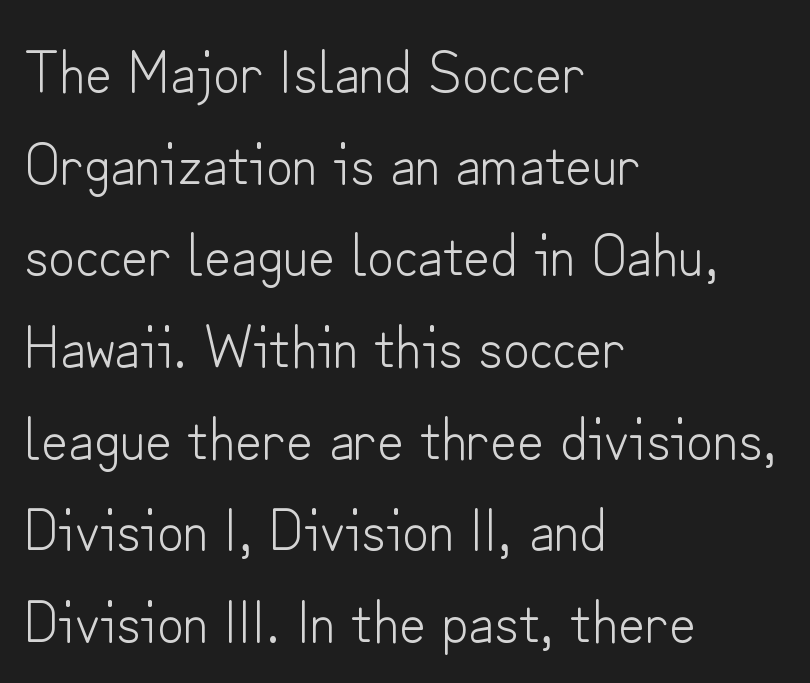
Q: Is the text bold? A: No.
Q: Is the text italic (slanted)? A: No, it is upright.
Q: Is the typeface a serif or a sans-serif typeface? A: Sans-serif.
Q: Is the text underlined? A: No.
Q: How is the paragraph aligned? A: Left-aligned.
Q: Is the spacing between letters normal or unusually wide? A: Normal.
Q: Is the spacing between lines tight, normal or loose? A: Normal.
Q: Width (condensed, normal, or wide)? A: Normal.
Q: Stroke contrast? A: Low.
Q: x-height? A: Small.
Q: Monospaced? A: No.
